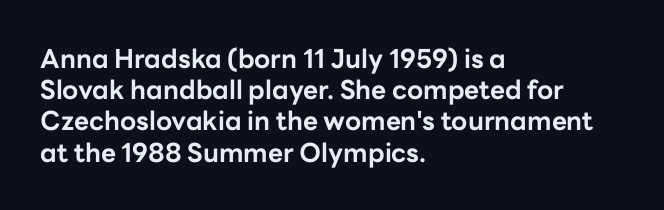
A typesetter would mark this as roman, not italic. The face used here is rendered with its standard letterfit. As a designer I'd log this as weight 700, bold. Underlining? Definitely not there. The text block is weighted toward the left margin, trailing off unevenly rightward.
